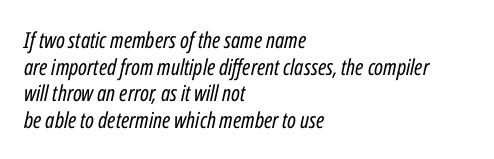
No extra tracking has been applied to these lines. A quiet, ordinary-to-light weight characterises the typeface. Bare-footed words on every line. Leftover space on each line is placed entirely after the last word. If you drew a line through each stem, it would be angled.
